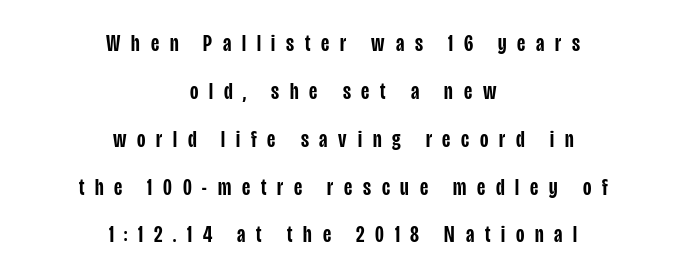
Students, this is semibold: more ink than regular, less than bold. The zone under the glyphs is completely vacant. Does the copy run flush right? No — it is centered line by line. Compared with typical paragraphs, the rows here are farther apart.
